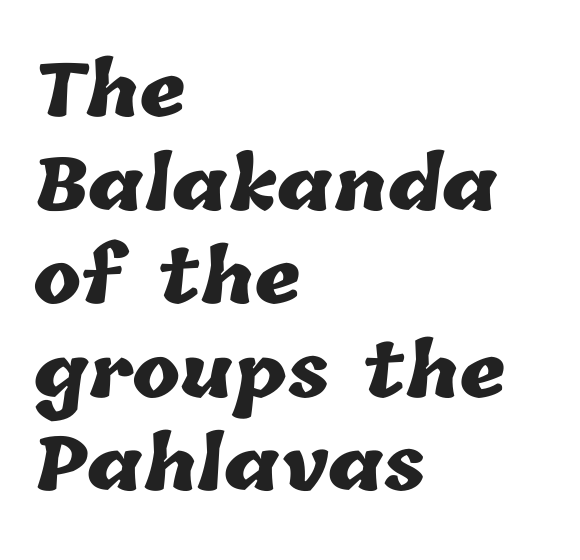
The image shows 72 px heavy type; set left-aligned, normal line spacing (1.3x), normal letter spacing, not underlined; low stroke contrast and a medium x-height.
